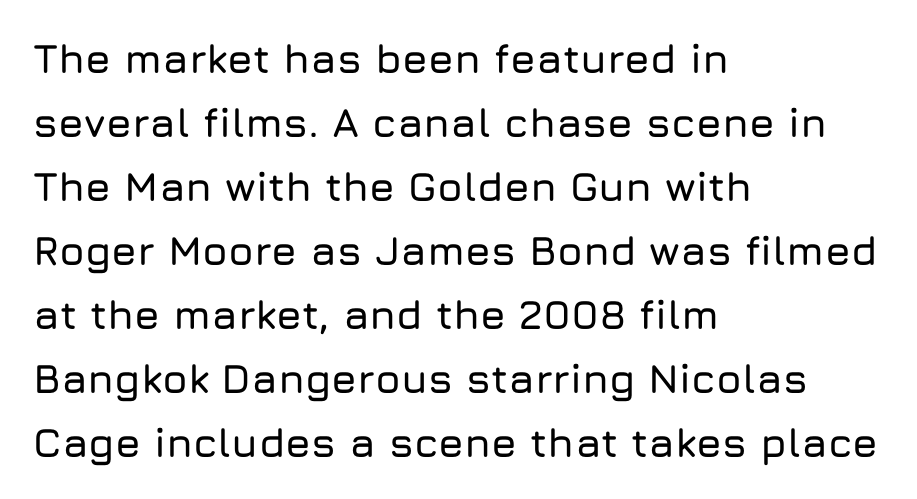
The image shows 41 px sans-serif type, upright; set left-aligned, normal line spacing (1.56x), normal letter spacing, not underlined; low stroke contrast and a medium x-height.
